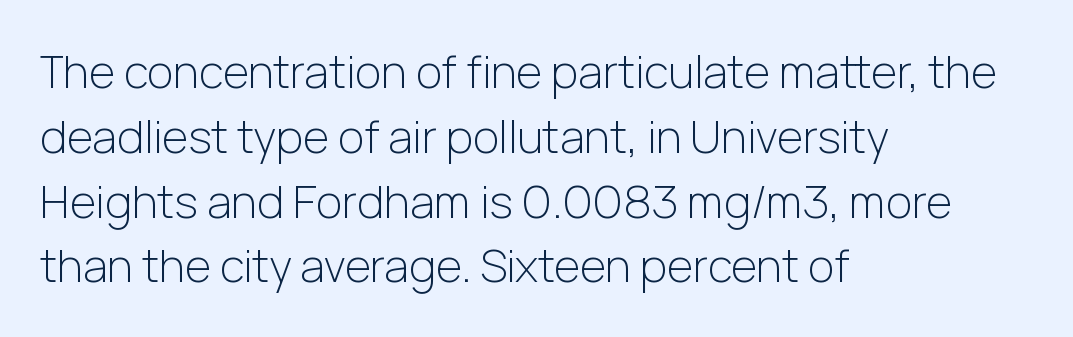
The image shows 45 px light sans-serif type, upright; set left-aligned, normal line spacing (1.44x), normal letter spacing, not underlined; low stroke contrast and a medium x-height.
